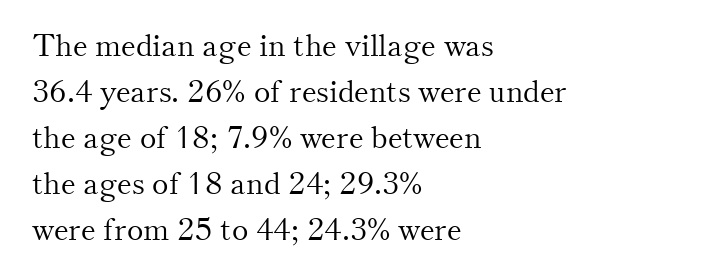
{"serif": "yes", "italic": "no", "bold": "no", "weight": "light", "width": "normal", "stroke_contrast": "medium", "x_height": "small", "monospaced": "no", "underline": "no", "align": "left", "line_spacing": "normal", "line_spacing_ratio": 1.48, "letter_spacing": "normal", "letter_spacing_em": 0.0, "glyph_px": 31}
